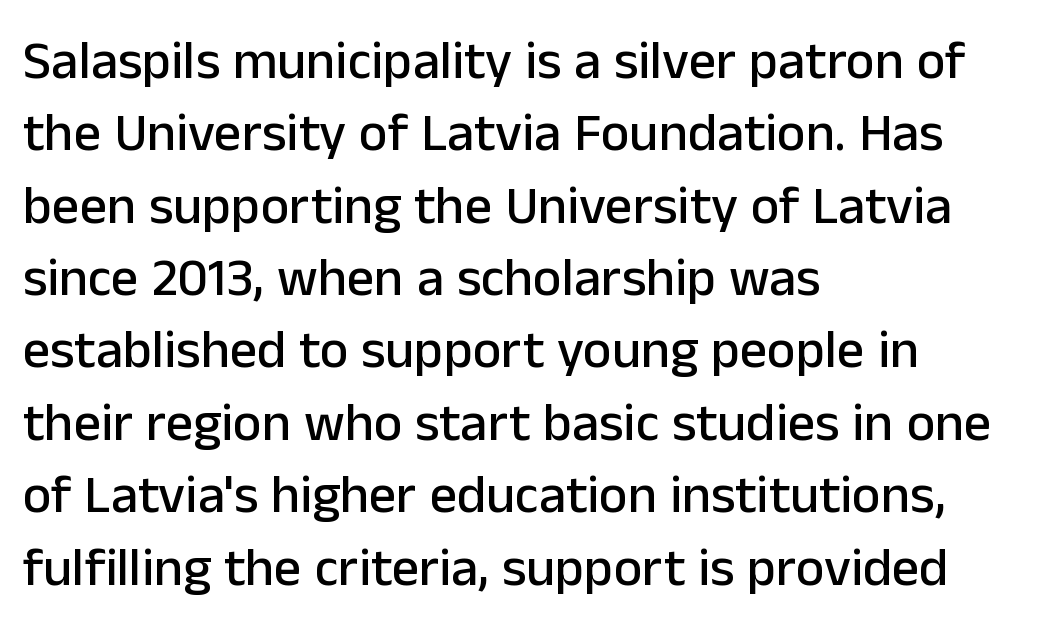
{"serif": "no", "italic": "no", "width": "normal", "stroke_contrast": "low", "x_height": "medium", "monospaced": "no", "underline": "no", "align": "left", "line_spacing": "normal", "line_spacing_ratio": 1.34, "letter_spacing": "normal", "letter_spacing_em": 0.0, "glyph_px": 54}
